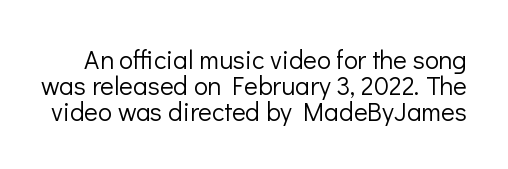
A bare baseline throughout the passage. No letter is thick-stroked: the sample isn't bold. The letters stand upright; this is a roman face. Compared with typical paragraphs, the rows here are closer together.
